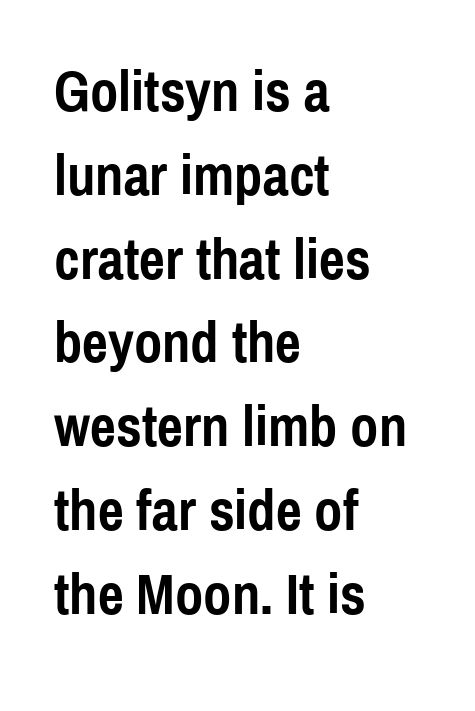
The image shows 57 px semibold, condensed sans-serif type, upright; set left-aligned, normal line spacing (1.47x), normal letter spacing, not underlined; a medium x-height.
